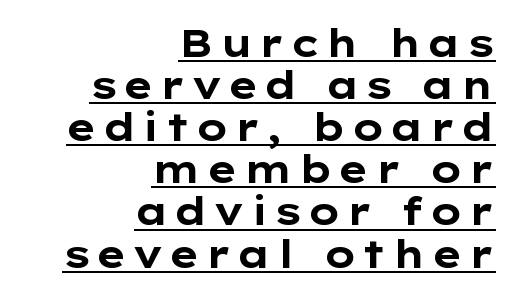
Q: Is the text bold? A: Yes.
Q: Is the text italic (slanted)? A: No, it is upright.
Q: Is the typeface a serif or a sans-serif typeface? A: Sans-serif.
Q: Is the text underlined? A: Yes.
Q: How is the paragraph aligned? A: Right-aligned.
Q: Is the spacing between lines tight, normal or loose? A: Tight.
Q: Width (condensed, normal, or wide)? A: Wide.
Q: Stroke contrast? A: Low.
Q: x-height? A: Medium.
Q: Monospaced? A: No.
